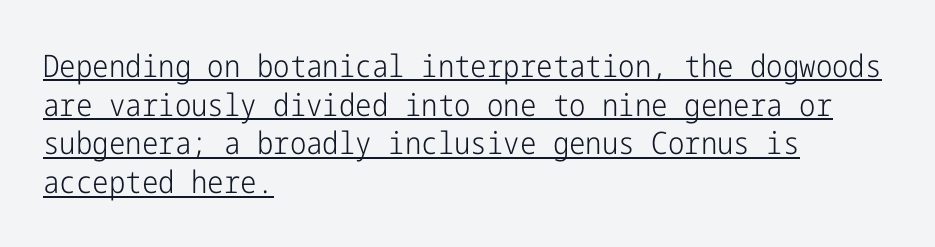
{"serif": "no", "italic": "no", "bold": "no", "weight": "light", "width": "condensed", "stroke_contrast": "low", "x_height": "medium", "underline": "yes", "align": "left", "line_spacing": "normal", "line_spacing_ratio": 1.25, "letter_spacing": "normal", "letter_spacing_em": 0.0, "glyph_px": 31}
